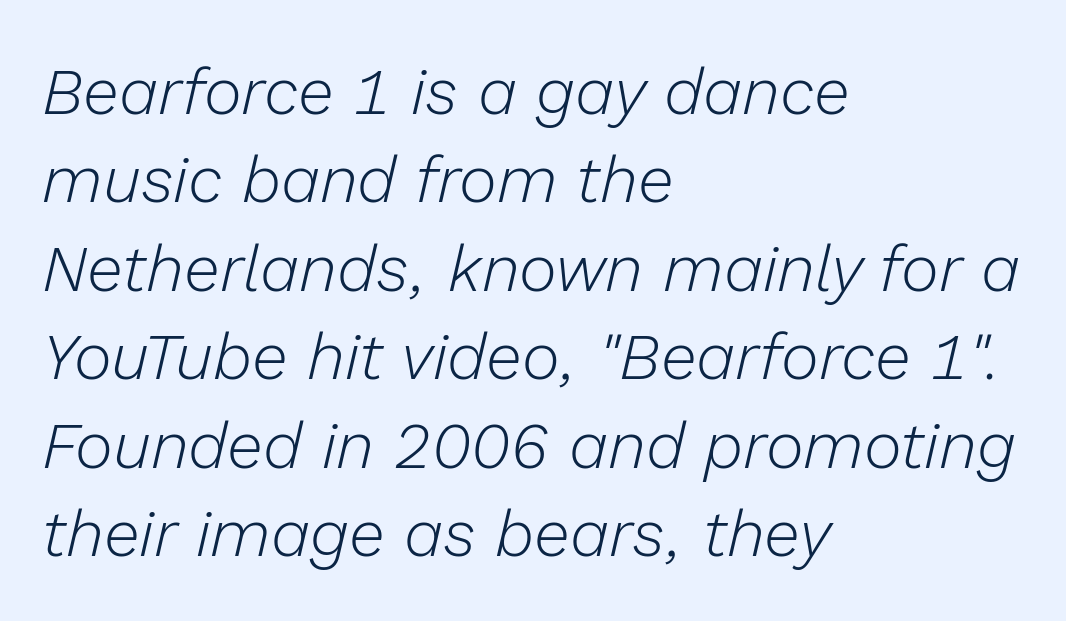
This sample is left-justified, so line endings fall wherever the words run out. Is this a fixed-width face? No — the glyphs have proportional, varying widths. Posture: slanted. The leading is moderate, giving the passage an even texture. Rule under the text: the space is simply empty. Observe the ordinary spacing: letters are neighbours, not strangers.
